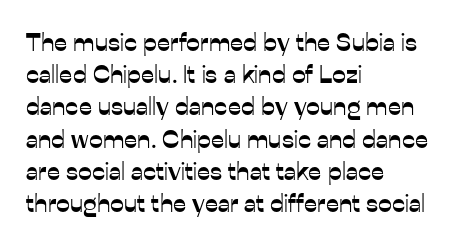
No italicization has been applied; the sample stays upright. This sample uses plain, unmodified letter spacing. Decoration check: the copy has no underline. The typesetter chose a ragged-right arrangement here. Interline gaps are of average width in this sample.
